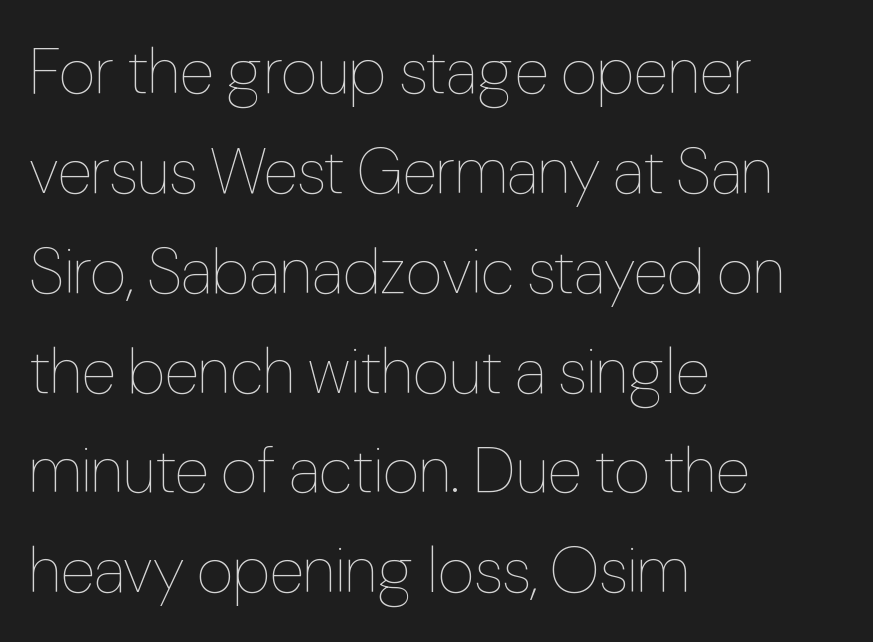
Students, observe: this is what conventionally led text looks like. It's the straight-up-and-down kind of type. Standard letterfit; no display-style spreading of the glyphs. Note the varied advance widths — an 'i' is clearly narrower than an 'm'.
